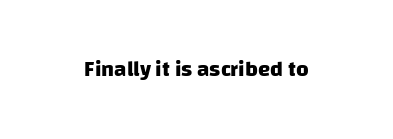
The image shows 22 px bold type; set normal letter spacing, not underlined.
